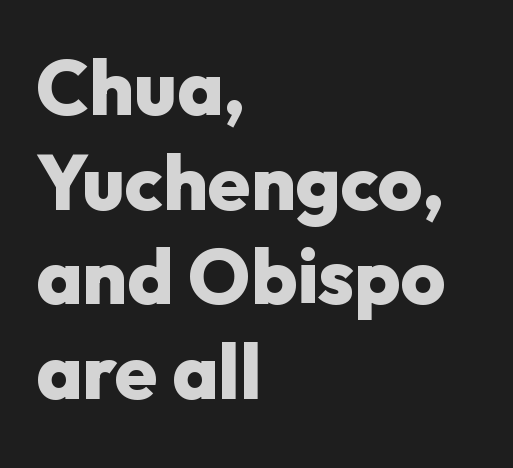
The ragged edge is on the right, which tells us the setting is flush left. This rendering employs a face without finishing strokes, i.e., a sans-serif. This sample uses an upright cut, with every glyph sitting square on the baseline. The sample has been set heavy, in full bold. Is the letter spacing exaggerated? No — it looks like the ordinary default. Glance below the letters and you will spot only blank space.
